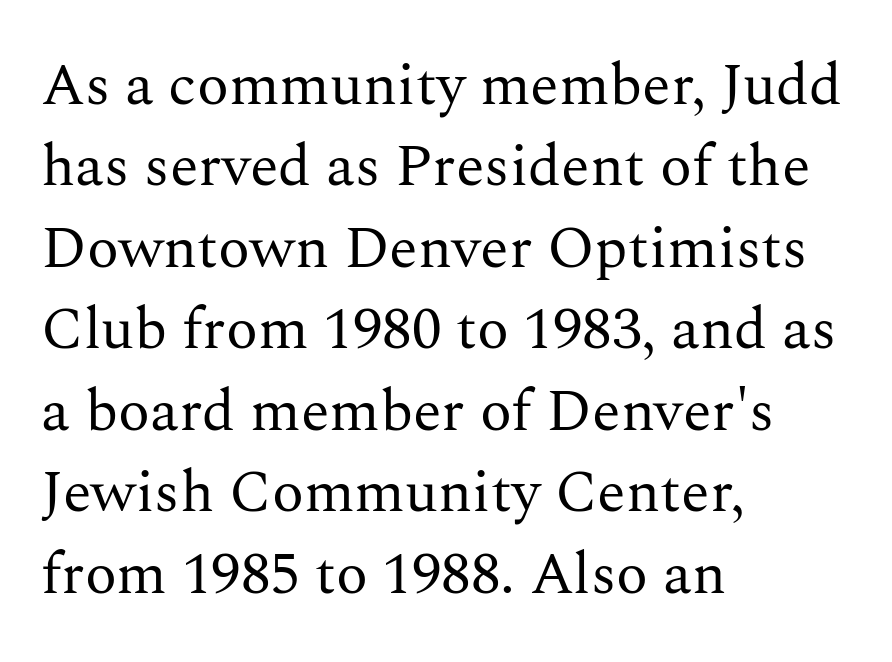
The image shows 59 px regular-weight serif type, upright; set left-aligned, normal line spacing (1.38x), normal letter spacing, not underlined; medium stroke contrast and a medium x-height.
